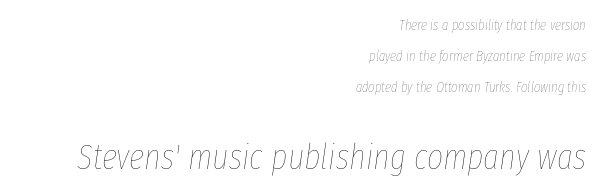
Unmarked baselines from the first word to the last. What's the leading like? Stretched, with rows far apart. The typesetting does not lean heavy: it is not bold. Is this a fixed-width face? No — the glyphs have proportional, varying widths. If you squint, the bottom block still reads clearly — it's the larger of the two. A typesetter would call this zero additional tracking.
